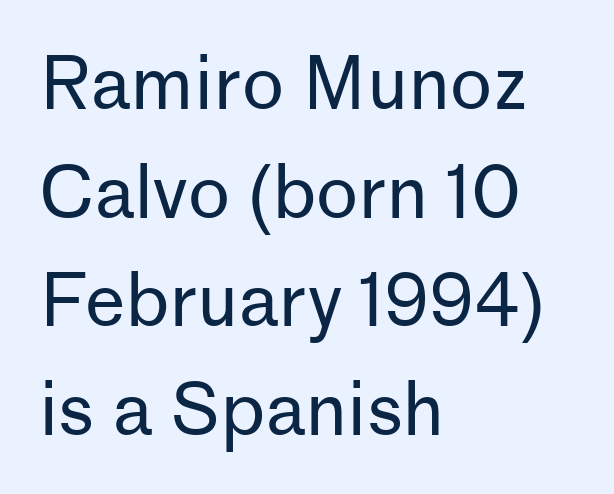
Students, note that the glyphs here touch the page at normal intervals. Stems here are at most as thick as an everyday book face. Character widths vary here, with narrow letters taking less room than wide ones. Rule under the text: the space is simply empty. Rows of type keep a routine distance in the vertical direction. Notice how the stems are strictly vertical — no italics here.
